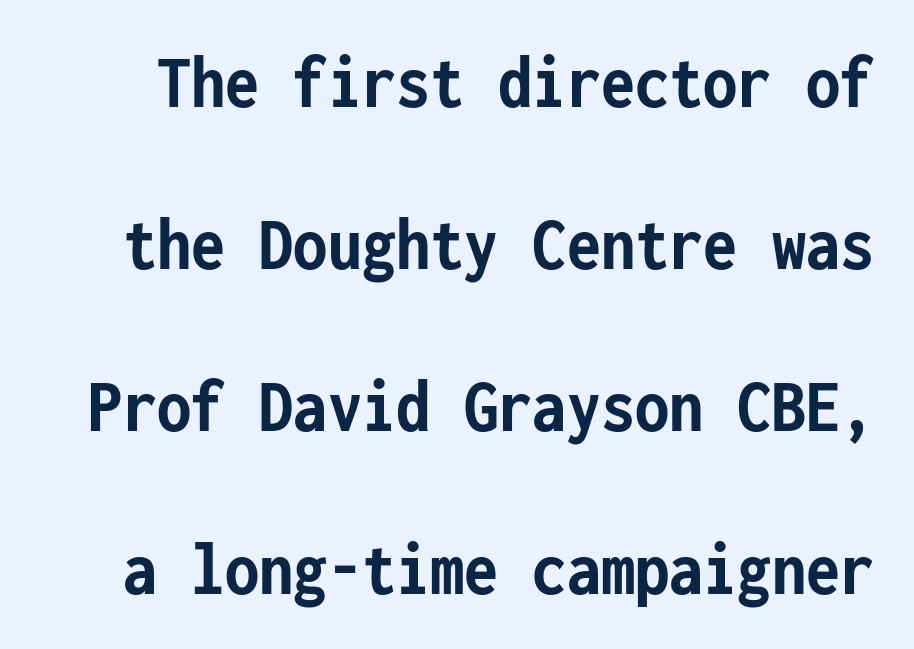
I'd call this a sans setting — the letters go barefoot. Spacing between characters is what you'd get straight out of the box. Notice the wide empty band between every row — that's loose leading. Spacing verdict: monospaced, one width for all characters. Do the letters lean? They stand straight. Heavy-handed strokes throughout: this text is bold.
